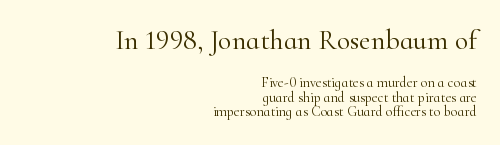
A typesetter would call this leading minimal, almost set solid. Descender tails drop into unmarked territory. Short and long lines alike share a common ending point at right. Proportional: the letters do not fall into vertical columns.
